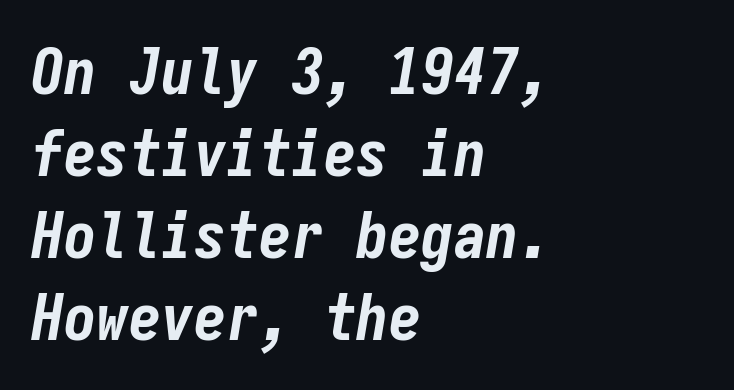
Q: Is the text bold? A: Yes.
Q: Is the text italic (slanted)? A: Yes, it leans right by about 9 degrees.
Q: Is the text underlined? A: No.
Q: How is the paragraph aligned? A: Left-aligned.
Q: Is the spacing between letters normal or unusually wide? A: Normal.
Q: Is the spacing between lines tight, normal or loose? A: Normal.
Q: Width (condensed, normal, or wide)? A: Condensed.
Q: Stroke contrast? A: Low.
Q: x-height? A: Medium.
Q: Monospaced? A: Yes.
